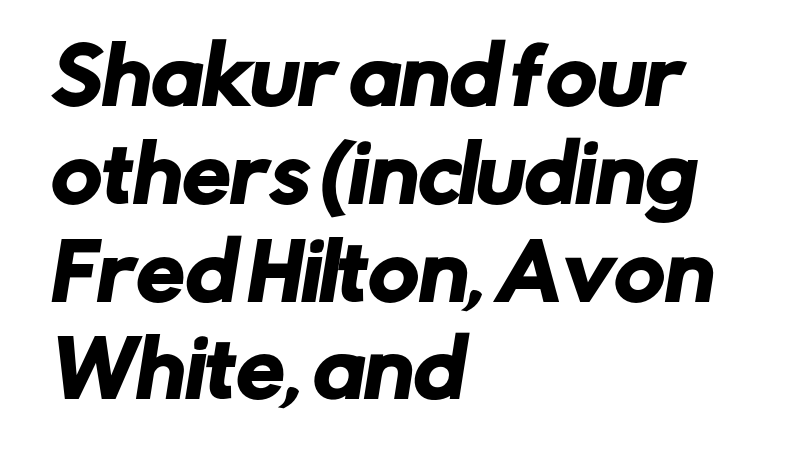
{"serif": "no", "width": "normal", "stroke_contrast": "low", "x_height": "medium", "monospaced": "no", "underline": "no", "align": "left", "line_spacing": "normal", "line_spacing_ratio": 1.27, "letter_spacing": "normal", "letter_spacing_em": 0.0, "glyph_px": 77}
